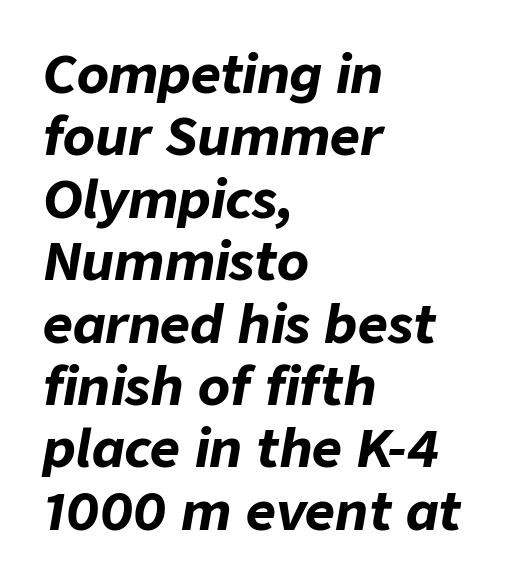
Q: Is the text bold? A: Yes.
Q: Is the text italic (slanted)? A: Yes, it leans right by about 9 degrees.
Q: Is the text underlined? A: No.
Q: How is the paragraph aligned? A: Left-aligned.
Q: Is the spacing between letters normal or unusually wide? A: Normal.
Q: Width (condensed, normal, or wide)? A: Normal.
Q: Stroke contrast? A: Low.
Q: x-height? A: Medium.
Q: Monospaced? A: No.
